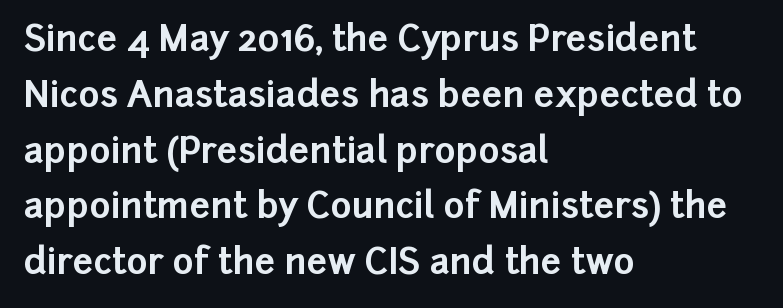
Q: Is the text bold? A: Yes.
Q: Is the text italic (slanted)? A: No, it is upright.
Q: Is the typeface a serif or a sans-serif typeface? A: Sans-serif.
Q: Is the text underlined? A: No.
Q: How is the paragraph aligned? A: Left-aligned.
Q: Is the spacing between letters normal or unusually wide? A: Normal.
Q: Is the spacing between lines tight, normal or loose? A: Normal.
Q: Width (condensed, normal, or wide)? A: Normal.
Q: Stroke contrast? A: Low.
Q: x-height? A: Medium.
Q: Monospaced? A: No.
